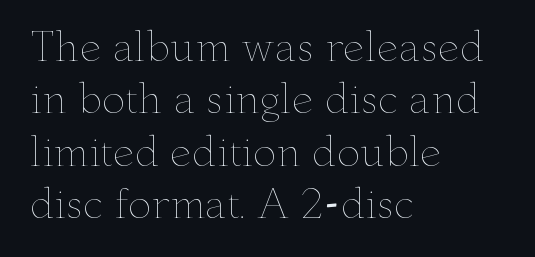
The image shows 39 px thin, wide type, upright; set left-aligned, normal line spacing (1.34x), normal letter spacing, not underlined; low stroke contrast and a small x-height.
